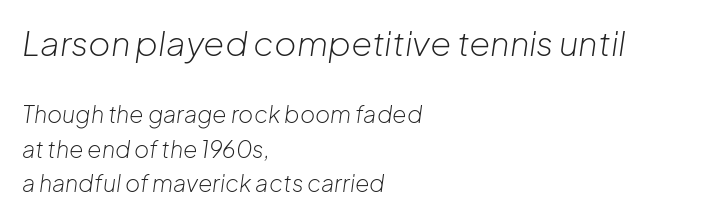
{"italic": "yes", "lean": "right", "slant_degrees": 8, "bold": "no", "weight": "light", "width": "normal", "stroke_contrast": "low", "x_height": "medium", "monospaced": "no", "underline": "no", "align": "left", "line_spacing": "normal", "line_spacing_ratio": 1.5, "letter_spacing": "normal", "letter_spacing_em": 0.0, "larger_block": "first", "size_ratio": 1.48, "glyph_px": 34}
